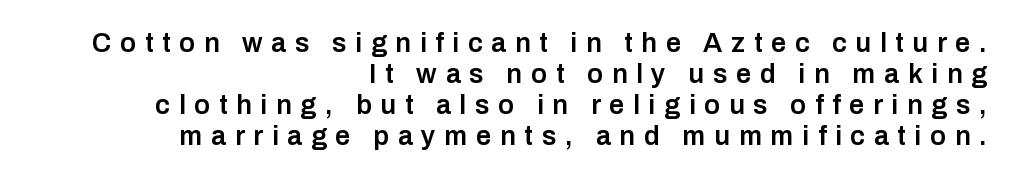
{"italic": "no", "bold": "semi", "underline": "no", "align": "right", "line_spacing": "tight", "line_spacing_ratio": 1.15, "letter_spacing": "wide", "letter_spacing_em": 0.32, "glyph_px": 27}
